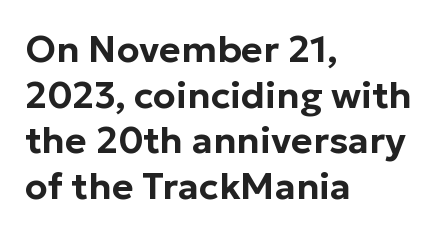
Q: Is the text italic (slanted)? A: No, it is upright.
Q: Is the typeface a serif or a sans-serif typeface? A: Sans-serif.
Q: Is the text underlined? A: No.
Q: How is the paragraph aligned? A: Left-aligned.
Q: Is the spacing between letters normal or unusually wide? A: Normal.
Q: Width (condensed, normal, or wide)? A: Normal.
Q: Stroke contrast? A: Low.
Q: x-height? A: Medium.
Q: Monospaced? A: No.
